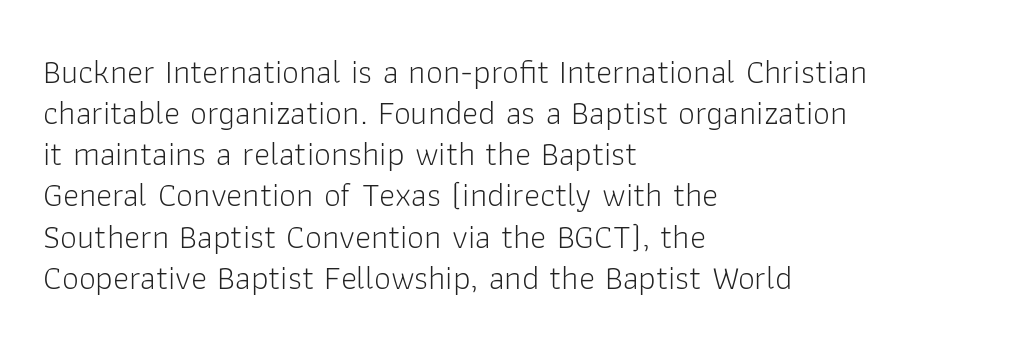
Q: Is the text bold? A: No.
Q: Is the text italic (slanted)? A: No, it is upright.
Q: Is the typeface a serif or a sans-serif typeface? A: Sans-serif.
Q: Is the text underlined? A: No.
Q: How is the paragraph aligned? A: Left-aligned.
Q: Is the spacing between letters normal or unusually wide? A: Normal.
Q: Width (condensed, normal, or wide)? A: Normal.
Q: Stroke contrast? A: Low.
Q: x-height? A: Medium.
Q: Monospaced? A: No.
